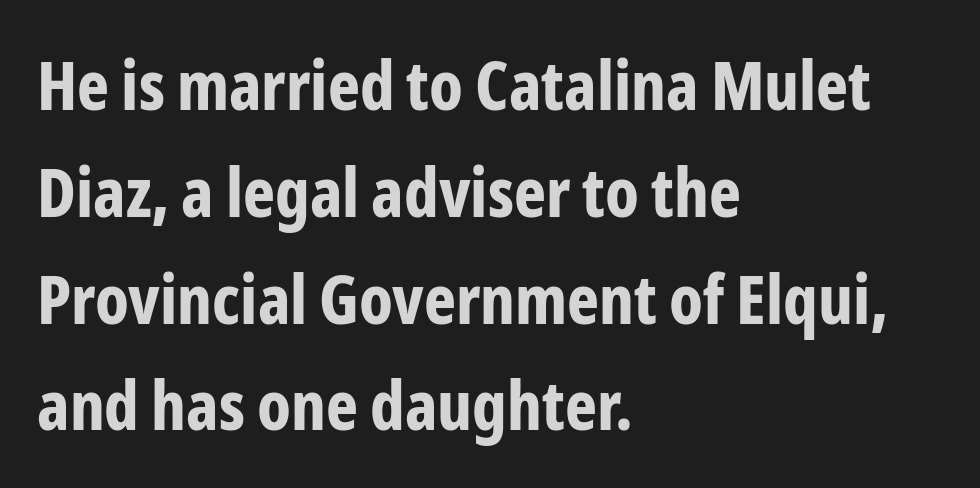
Quick note: interline space is typical. What weight is shown? A full bold with thick strokes. Typographically, this falls in the sans-serif category. Proportional: the letters do not fall into vertical columns. Typeset ragged right — the left edge is the straight one.
